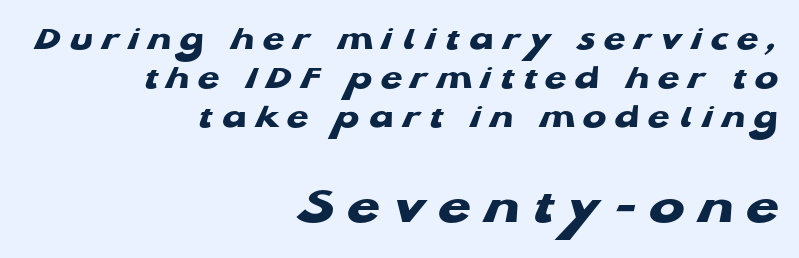
The image shows 53 px heavy, wide sans-serif type; set right-aligned, tight line spacing (1.12x), unusually wide letter spacing (+0.25 em), not underlined; the second (bottom) block is 1.51x larger; low stroke contrast and a medium x-height.
